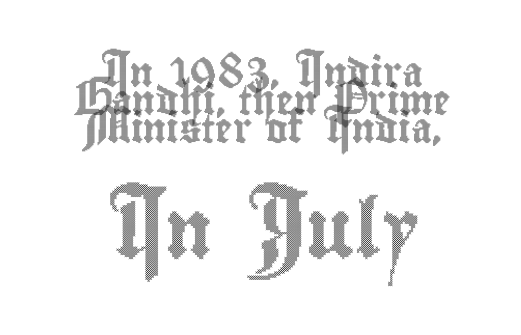
Words float on clear page, feet unadorned. This sample has the flowing, uneven cadence of proportional lettering. Tracking here is standard; glyphs follow each other at the usual distance. The following chunk of copy outweighs the initial chunk in type size.
